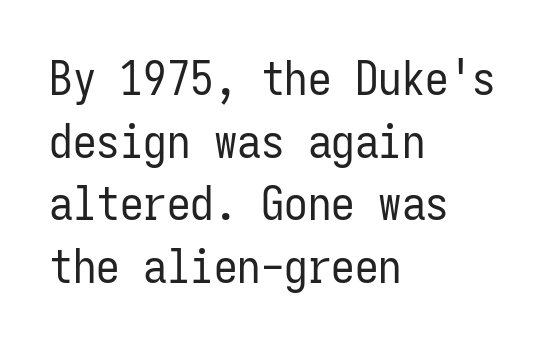
The image shows 47 px regular-weight, condensed sans-serif type, upright, monospaced; set left-aligned, normal line spacing (1.33x), normal letter spacing, not underlined; low stroke contrast and a medium x-height.
